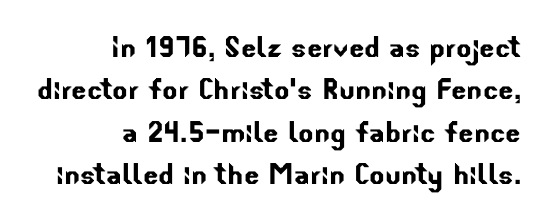
{"serif": "no", "width": "normal", "stroke_contrast": "low", "x_height": "small", "monospaced": "no", "underline": "no", "align": "right", "line_spacing_ratio": 1.18, "letter_spacing": "normal", "letter_spacing_em": 0.0, "glyph_px": 36}
